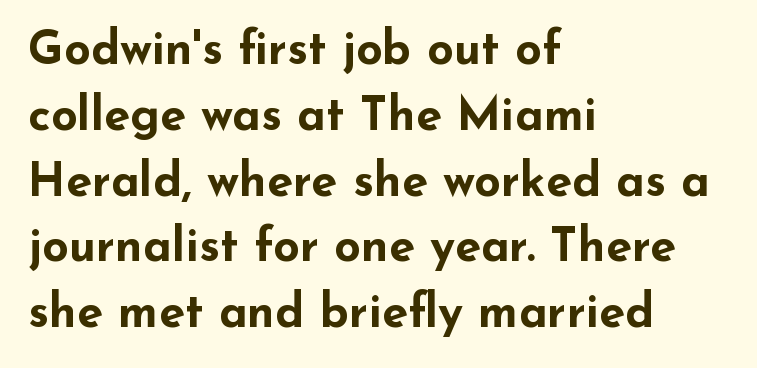
{"serif": "no", "italic": "no", "bold": "yes", "weight": "bold", "width": "wide", "stroke_contrast": "low", "x_height": "small", "monospaced": "no", "underline": "no", "align": "left", "line_spacing": "normal", "line_spacing_ratio": 1.4, "letter_spacing": "normal", "letter_spacing_em": 0.0, "glyph_px": 47}
